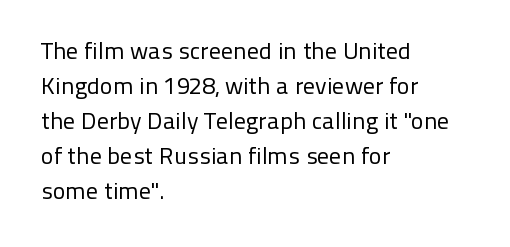
{"italic": "no", "bold": "no", "underline": "no", "align": "left", "line_spacing": "normal", "line_spacing_ratio": 1.46, "letter_spacing": "normal", "letter_spacing_em": 0.0, "glyph_px": 24}
